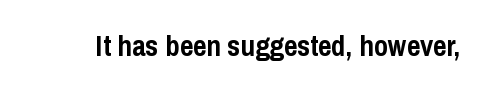
{"serif": "no", "italic": "no", "bold": "yes", "weight": "semibold", "width": "condensed", "stroke_contrast": "low", "x_height": "medium", "monospaced": "no", "underline": "no", "letter_spacing": "normal", "letter_spacing_em": 0.0, "glyph_px": 29}
